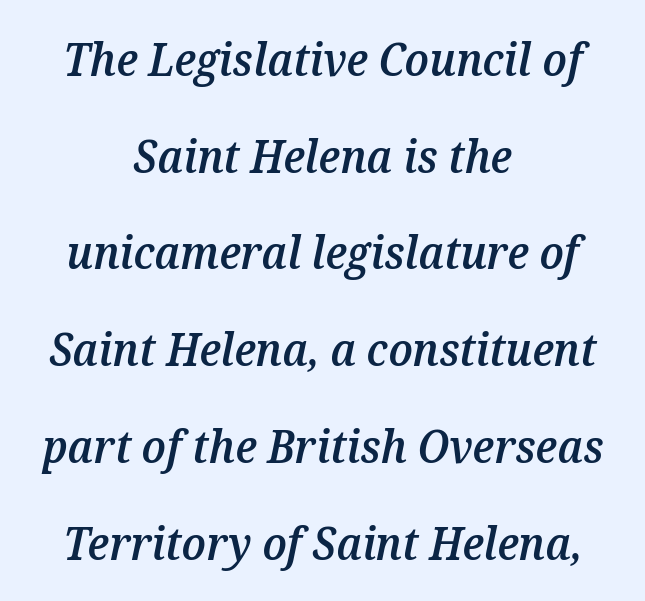
{"italic": "yes", "lean": "right", "slant_degrees": 12, "bold": "semi", "weight": "semibold", "width": "normal", "stroke_contrast": "medium", "x_height": "medium", "monospaced": "no", "underline": "no", "align": "center", "line_spacing": "loose", "line_spacing_ratio": 2.15, "letter_spacing": "normal", "letter_spacing_em": 0.0, "glyph_px": 45}
